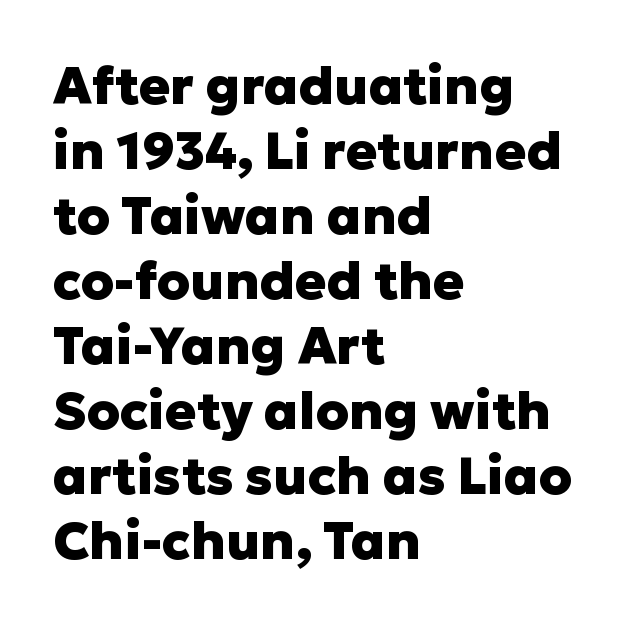
Q: Is the text bold? A: Yes.
Q: Is the text italic (slanted)? A: No, it is upright.
Q: Is the typeface a serif or a sans-serif typeface? A: Sans-serif.
Q: Is the text underlined? A: No.
Q: How is the paragraph aligned? A: Left-aligned.
Q: Is the spacing between letters normal or unusually wide? A: Normal.
Q: Is the spacing between lines tight, normal or loose? A: Normal.
Q: Width (condensed, normal, or wide)? A: Normal.
Q: Stroke contrast? A: Low.
Q: x-height? A: Medium.
Q: Monospaced? A: No.
